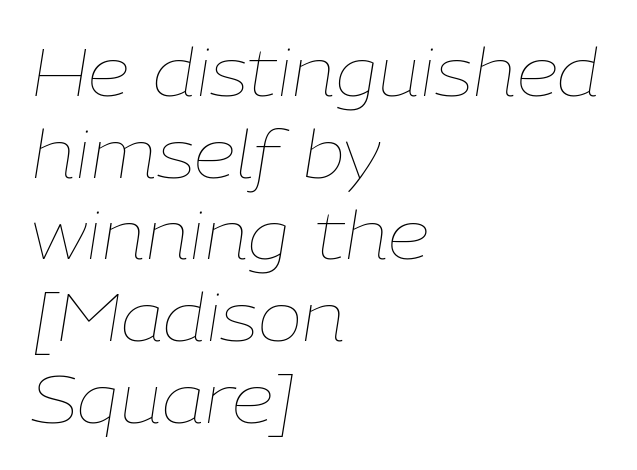
The image shows 67 px thin type, italic (leaning right); set left-aligned, line spacing 1.22x, normal letter spacing, not underlined; low stroke contrast and a medium x-height.
